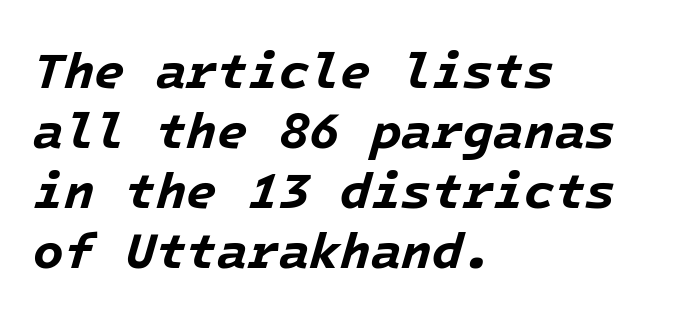
Q: Is the text bold? A: Yes.
Q: Is the text italic (slanted)? A: Yes, it leans right by about 16 degrees.
Q: Is the text underlined? A: No.
Q: How is the paragraph aligned? A: Left-aligned.
Q: Is the spacing between letters normal or unusually wide? A: Normal.
Q: Width (condensed, normal, or wide)? A: Normal.
Q: Stroke contrast? A: Low.
Q: x-height? A: Medium.
